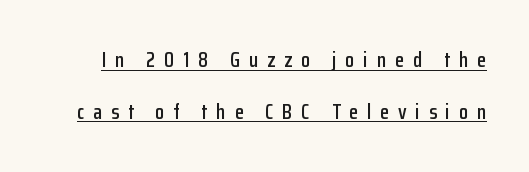
{"italic": "no", "underline": "yes", "line_spacing": "loose", "line_spacing_ratio": 2.46, "letter_spacing": "wide", "letter_spacing_em": 0.42, "glyph_px": 21}
